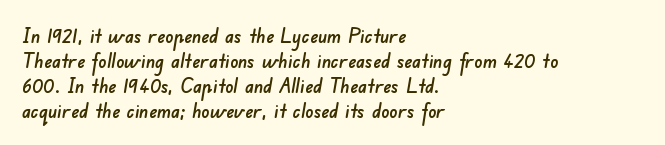
{"underline": "no", "align": "left", "line_spacing": "normal", "line_spacing_ratio": 1.25, "letter_spacing": "normal", "letter_spacing_em": 0.0, "glyph_px": 20}
